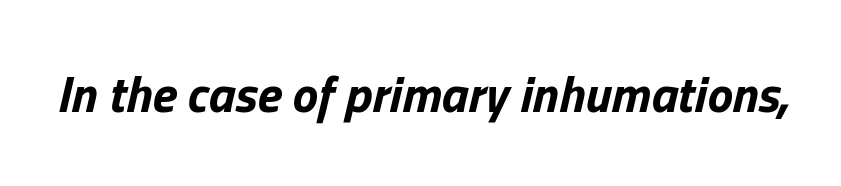
The passage shown is typed in a proportional face where columns would drift. Tall strokes in this sample are angled rather than plumb. Look at the stroke-to-counter ratio: heavy, a bold. Check the space under the baseline: it is left empty.
